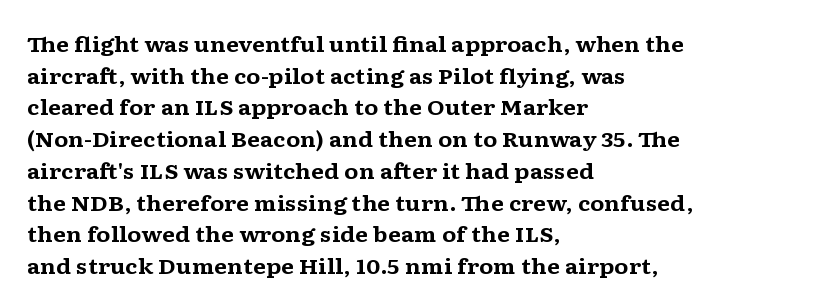
Q: Is the text bold? A: Yes.
Q: Is the text italic (slanted)? A: No, it is upright.
Q: Is the text underlined? A: No.
Q: How is the paragraph aligned? A: Left-aligned.
Q: Is the spacing between letters normal or unusually wide? A: Normal.
Q: Is the spacing between lines tight, normal or loose? A: Normal.
